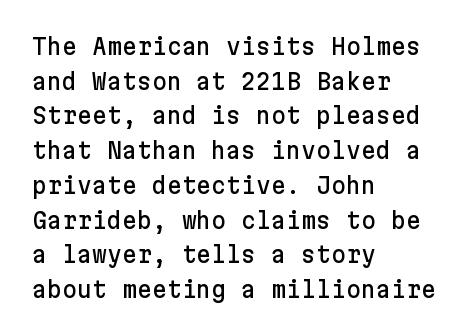
Students, observe: this is what conventionally led text looks like. Has an underline been added? It has not. Words appear dense and cohesive because spacing is normal. If you drew a ruler down the left edge, every line would touch it.
